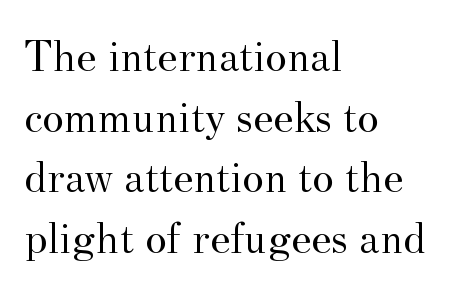
{"serif": "yes", "italic": "no", "bold": "no", "weight": "regular", "width": "normal", "stroke_contrast": "medium", "x_height": "small", "monospaced": "no", "underline": "no", "align": "left", "line_spacing": "normal", "line_spacing_ratio": 1.32, "letter_spacing": "normal", "letter_spacing_em": 0.0, "glyph_px": 46}
